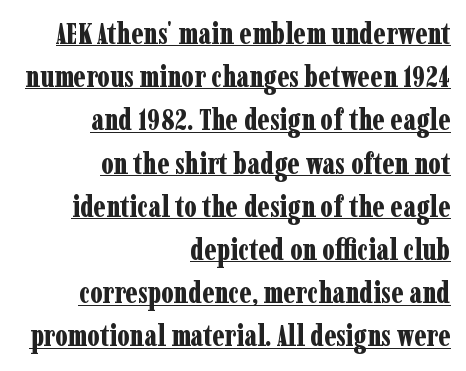
The image shows 29 px bold, condensed serif type, upright; set right-aligned, normal line spacing (1.49x), normal letter spacing, underlined; low stroke contrast and a medium x-height.
